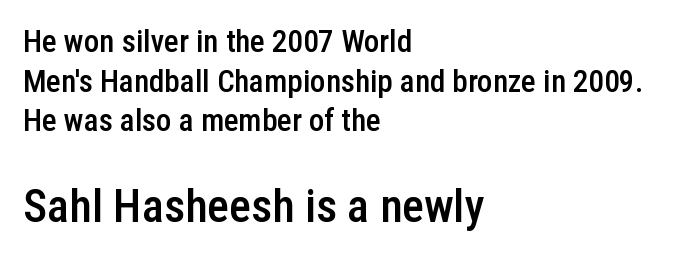
Stroke thickness is moderately raised; the sample reads as semibold. Quick note: interline space is typical. Type style note: lacks serifs. Lines of text with bare space underneath.
